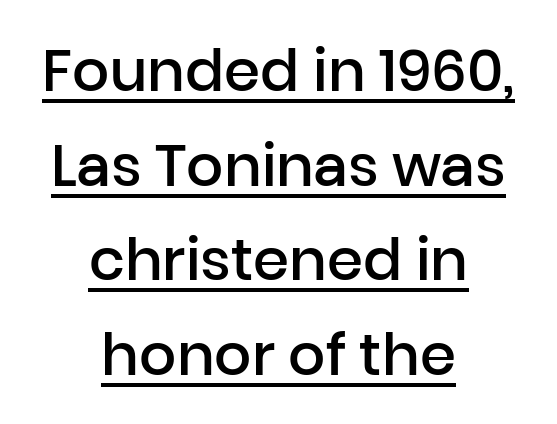
The image shows 58 px semibold sans-serif type, upright; set centered, normal line spacing (1.63x), normal letter spacing, underlined; low stroke contrast and a medium x-height.
